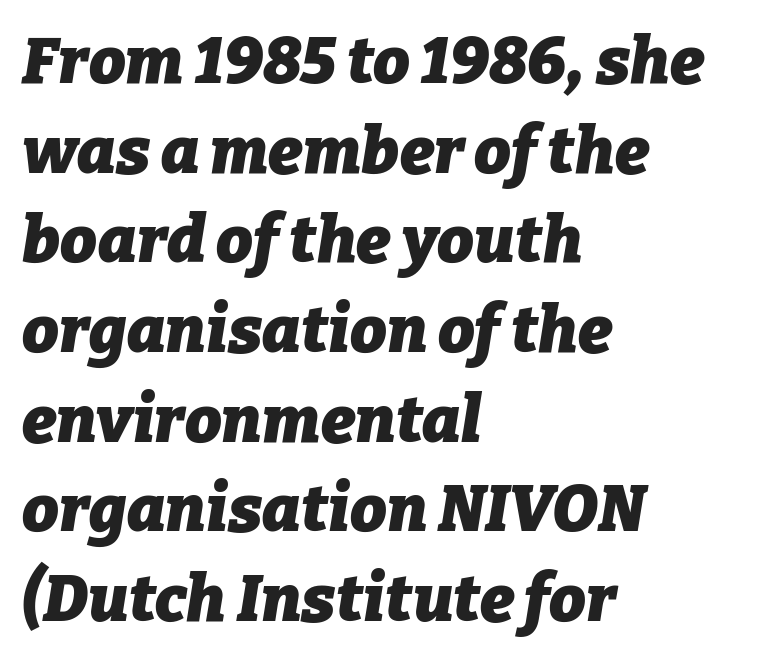
{"italic": "yes", "lean": "right", "slant_degrees": 9, "bold": "yes", "weight": "heavy", "width": "normal", "stroke_contrast": "low", "x_height": "medium", "monospaced": "no", "underline": "no", "align": "left", "line_spacing": "normal", "line_spacing_ratio": 1.38, "letter_spacing": "normal", "letter_spacing_em": 0.0, "glyph_px": 65}
